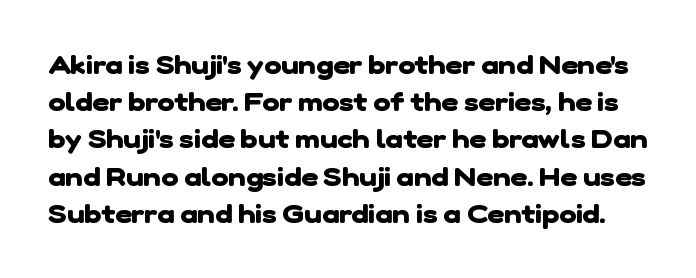
Unmarked baselines from the first word to the last. The lines sit at an ordinary, default distance from one another. Compared with typical body copy, the letter spacing here is the same. A full-strength bold gives these letters their thick strokes.
